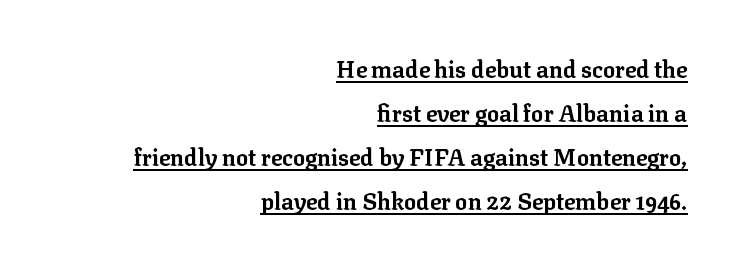
Q: Is the text bold? A: Yes.
Q: Is the text italic (slanted)? A: No, it is upright.
Q: Is the text underlined? A: Yes.
Q: How is the paragraph aligned? A: Right-aligned.
Q: Is the spacing between letters normal or unusually wide? A: Normal.
Q: Is the spacing between lines tight, normal or loose? A: Loose.
